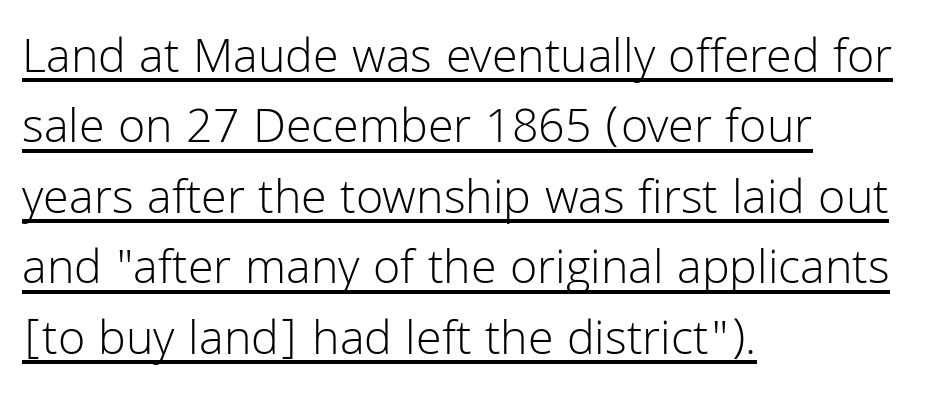
Q: Is the text bold? A: No.
Q: Is the text italic (slanted)? A: No, it is upright.
Q: Is the typeface a serif or a sans-serif typeface? A: Sans-serif.
Q: Is the text underlined? A: Yes.
Q: How is the paragraph aligned? A: Left-aligned.
Q: Is the spacing between letters normal or unusually wide? A: Normal.
Q: Is the spacing between lines tight, normal or loose? A: Normal.
Q: Width (condensed, normal, or wide)? A: Normal.
Q: Stroke contrast? A: Low.
Q: x-height? A: Medium.
Q: Monospaced? A: No.
